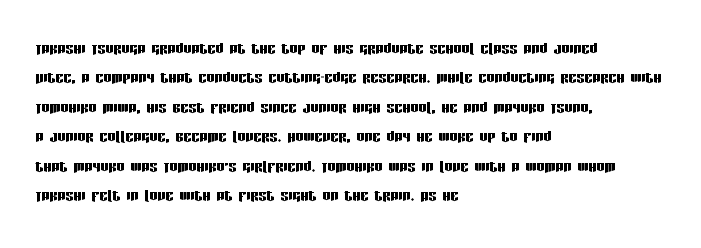
The image shows 20 px text type, upright; set left-aligned, normal line spacing (1.47x), normal letter spacing, not underlined.
